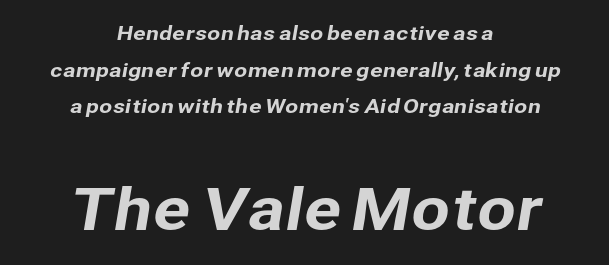
{"serif": "no", "width": "normal", "stroke_contrast": "low", "x_height": "medium", "monospaced": "no", "underline": "no", "align": "center", "line_spacing": "loose", "line_spacing_ratio": 1.93, "letter_spacing": "normal", "letter_spacing_em": 0.0, "larger_block": "second", "size_ratio": 2.95, "glyph_px": 56}
